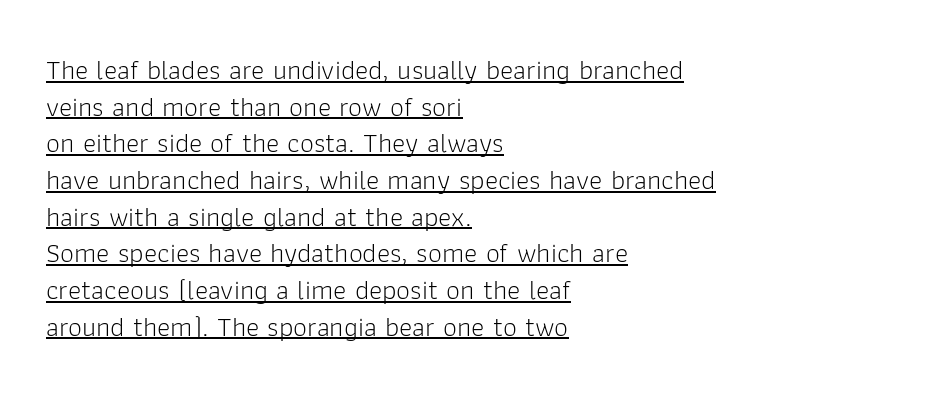
Q: Is the text bold? A: No.
Q: Is the text italic (slanted)? A: No, it is upright.
Q: Is the typeface a serif or a sans-serif typeface? A: Sans-serif.
Q: Is the text underlined? A: Yes.
Q: How is the paragraph aligned? A: Left-aligned.
Q: Is the spacing between letters normal or unusually wide? A: Normal.
Q: Is the spacing between lines tight, normal or loose? A: Normal.
Q: Width (condensed, normal, or wide)? A: Normal.
Q: Stroke contrast? A: Low.
Q: x-height? A: Medium.
Q: Monospaced? A: No.
